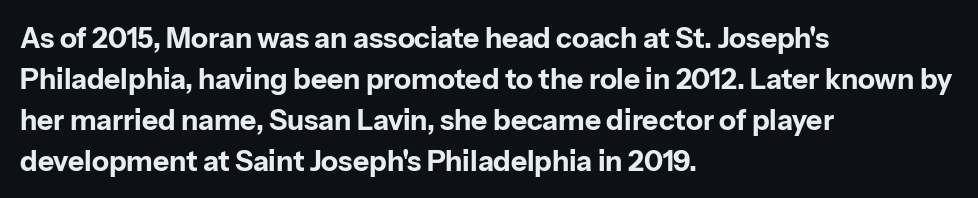
The image shows 28 px bold sans-serif type, upright; set left-aligned, normal line spacing (1.46x), normal letter spacing, not underlined; low stroke contrast and a medium x-height.
